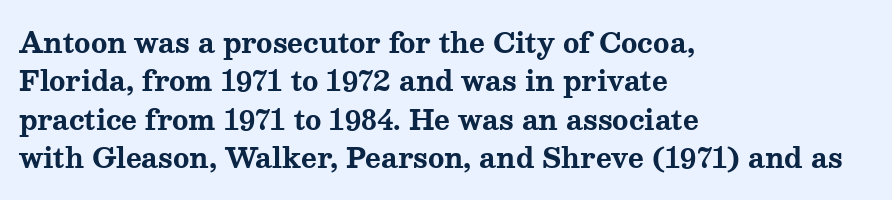
Q: Is the text bold? A: Yes.
Q: Is the text italic (slanted)? A: No, it is upright.
Q: Is the text underlined? A: No.
Q: How is the paragraph aligned? A: Left-aligned.
Q: Is the spacing between letters normal or unusually wide? A: Normal.
Q: Is the spacing between lines tight, normal or loose? A: Normal.
